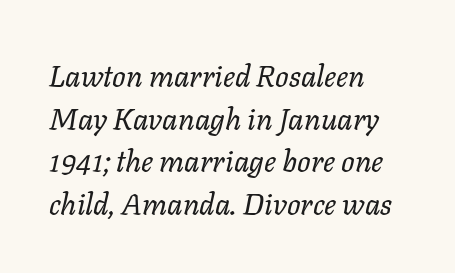
{"italic": "yes", "lean": "right", "slant_degrees": 11, "bold": "no", "weight": "regular", "width": "normal", "stroke_contrast": "low", "x_height": "medium", "monospaced": "no", "underline": "no", "align": "left", "line_spacing": "normal", "line_spacing_ratio": 1.42, "letter_spacing": "normal", "letter_spacing_em": 0.0, "glyph_px": 30}
